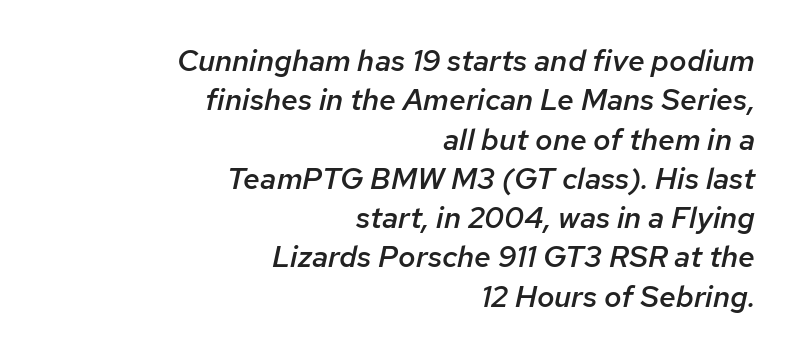
Q: Is the text bold? A: Semi-bold.
Q: Is the text italic (slanted)? A: Yes, it leans right by about 12 degrees.
Q: Is the text underlined? A: No.
Q: How is the paragraph aligned? A: Right-aligned.
Q: Is the spacing between letters normal or unusually wide? A: Normal.
Q: Is the spacing between lines tight, normal or loose? A: Normal.
Q: Width (condensed, normal, or wide)? A: Normal.
Q: Stroke contrast? A: Low.
Q: x-height? A: Medium.
Q: Monospaced? A: No.
